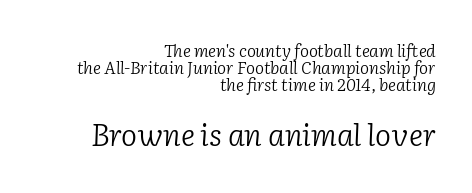
The image shows 30 px light serif type, italic (leaning right); set right-aligned, tight line spacing (0.99x), normal letter spacing, not underlined; the second (bottom) block is 1.76x larger; low stroke contrast and a medium x-height.
